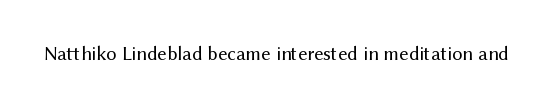
Q: Is the text bold? A: No.
Q: Is the text italic (slanted)? A: No, it is upright.
Q: Is the text underlined? A: No.
Q: Is the spacing between letters normal or unusually wide? A: Normal.
